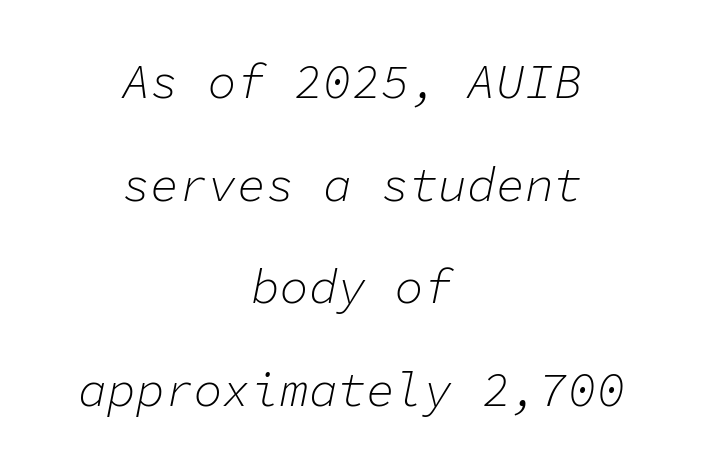
Whoever set this chose breathing room over compactness in the vertical rhythm. The string is rendered with underlining switched off. Horizontally, the lines are justified to the midpoint only. Here the designer chose a console-style face with uniform glyph widths. An italicized treatment has been applied to the whole sample. Words appear dense and cohesive because spacing is normal.
